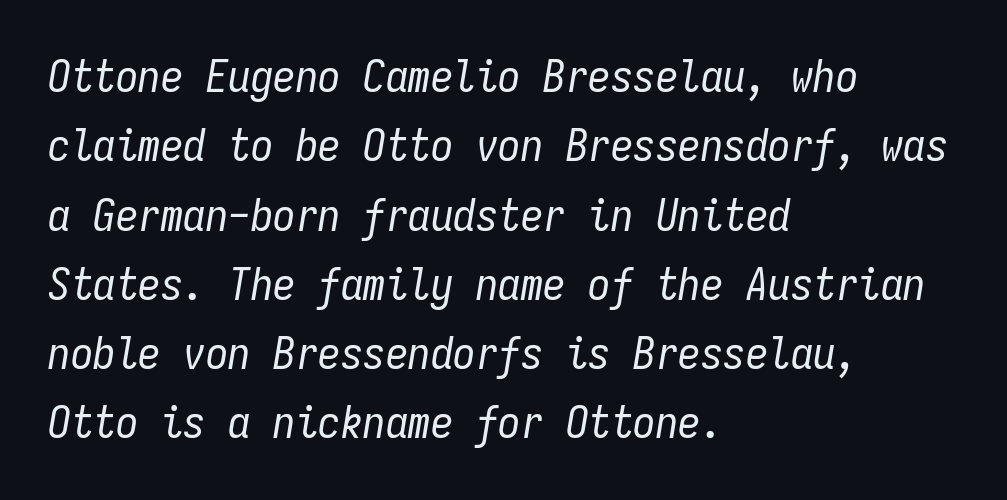
The block of text has a typical density, with ordinary space between rows. How are the letters spaced? Ordinarily, with no added tracking. Note the uniform advance width — an 'i' takes as much space as an 'm'. A light-to-regular cut is what we see here. These lines are set flush left with a ragged right edge.
